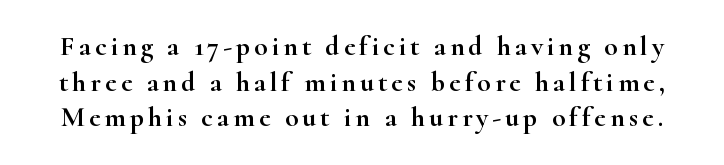
{"serif": "yes", "italic": "no", "width": "wide", "stroke_contrast": "high", "x_height": "small", "monospaced": "no", "underline": "no", "line_spacing": "normal", "line_spacing_ratio": 1.27, "glyph_px": 28}
